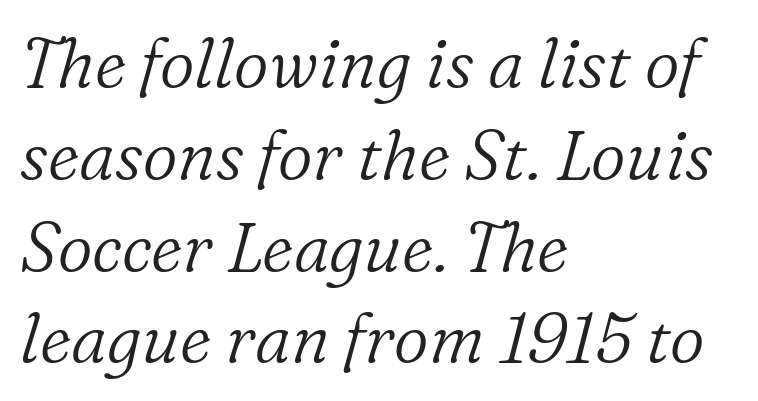
The image shows 68 px light serif type, italic (leaning right); set left-aligned, normal line spacing (1.35x), normal letter spacing, not underlined; low stroke contrast and a medium x-height.
